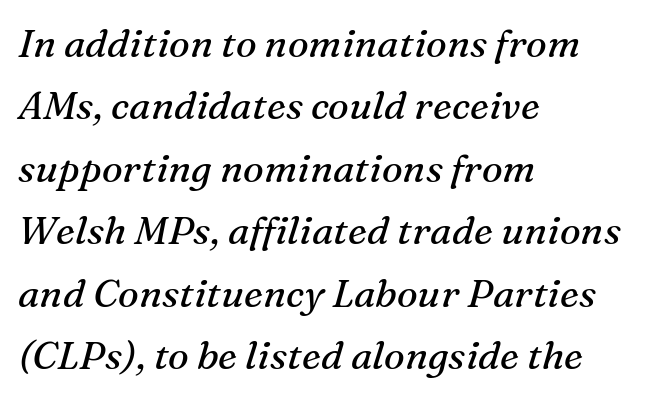
Observe the serifs anchoring each vertical stroke in this sample. Compared with ordinary roman type, these characters are visibly tilted. Check under the words: just untouched page. These lines keep a tight, regular rhythm from letter to letter. Horizontal bands of white between lines are of average thickness.
